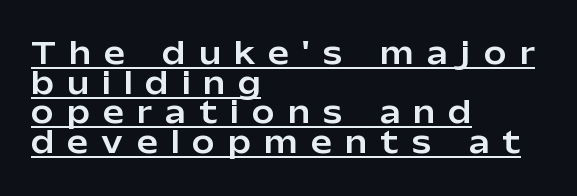
Q: Is the text italic (slanted)? A: No, it is upright.
Q: Is the typeface a serif or a sans-serif typeface? A: Sans-serif.
Q: Is the text underlined? A: Yes.
Q: How is the paragraph aligned? A: Left-aligned.
Q: Is the spacing between letters normal or unusually wide? A: Unusually wide.
Q: Is the spacing between lines tight, normal or loose? A: Tight.
Q: Width (condensed, normal, or wide)? A: Normal.
Q: Stroke contrast? A: Low.
Q: x-height? A: Medium.
Q: Monospaced? A: No.
